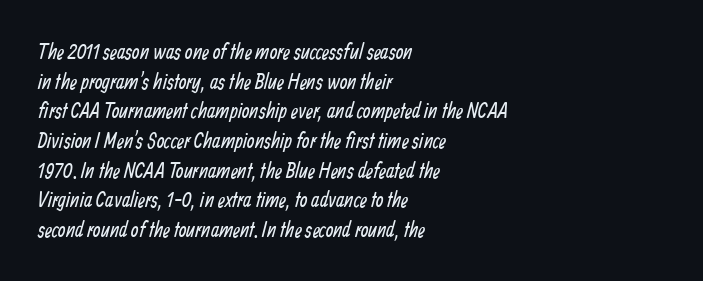
Decoration check: the copy has no underline. No letter is thick-stroked: the sample isn't bold. What's the leading like? Ordinary, nothing unusual. The ragged edge is on the right, which tells us the setting is flush left. Compared with typical body copy, the letter spacing here is the same.
